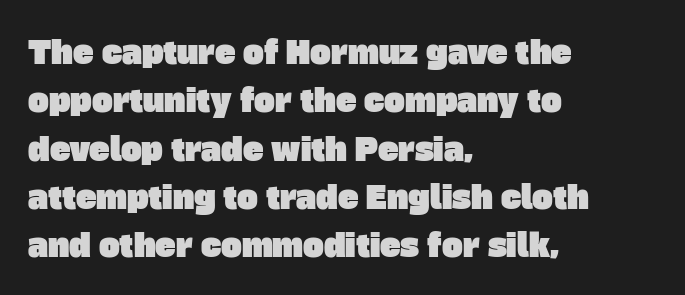
Q: Is the typeface a serif or a sans-serif typeface? A: Sans-serif.
Q: Is the text underlined? A: No.
Q: How is the paragraph aligned? A: Left-aligned.
Q: Is the spacing between letters normal or unusually wide? A: Normal.
Q: Is the spacing between lines tight, normal or loose? A: Normal.
Q: Width (condensed, normal, or wide)? A: Normal.
Q: Stroke contrast? A: Low.
Q: x-height? A: Large.
Q: Monospaced? A: No.
